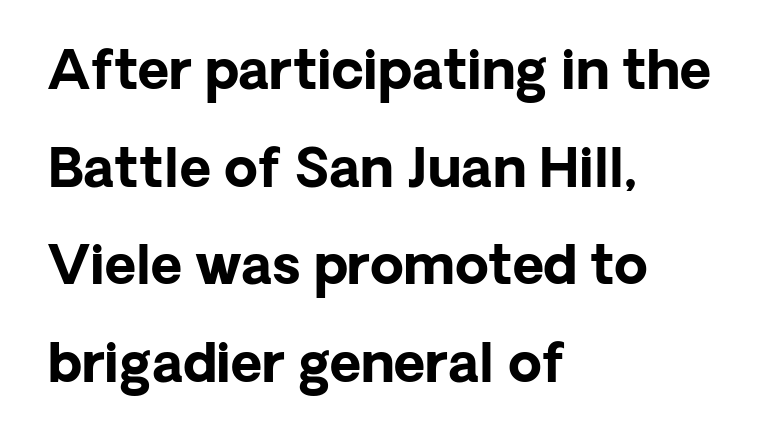
The image shows 54 px bold sans-serif type, upright; set left-aligned, line spacing 1.81x, normal letter spacing, not underlined; low stroke contrast and a medium x-height.
